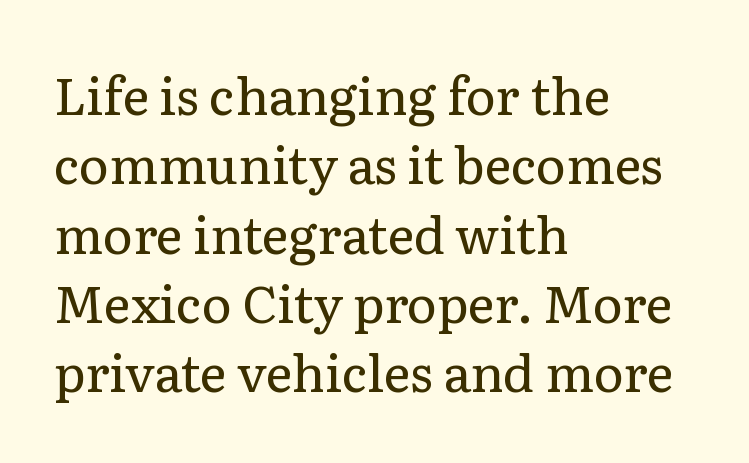
Q: Is the text bold? A: No.
Q: Is the text italic (slanted)? A: No, it is upright.
Q: Is the typeface a serif or a sans-serif typeface? A: Serif.
Q: Is the text underlined? A: No.
Q: How is the paragraph aligned? A: Left-aligned.
Q: Is the spacing between letters normal or unusually wide? A: Normal.
Q: Is the spacing between lines tight, normal or loose? A: Normal.
Q: Width (condensed, normal, or wide)? A: Normal.
Q: Stroke contrast? A: Low.
Q: x-height? A: Medium.
Q: Monospaced? A: No.
